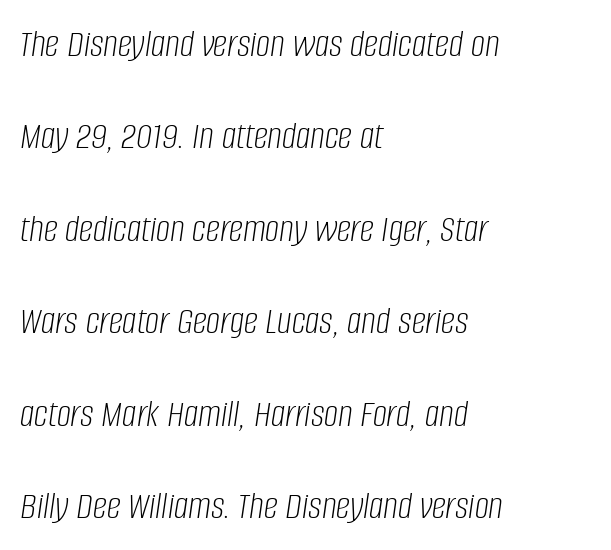
The image shows 40 px light, condensed type, italic (leaning right); set left-aligned, loose line spacing (2.31x), normal letter spacing, not underlined; low stroke contrast and a large x-height.
